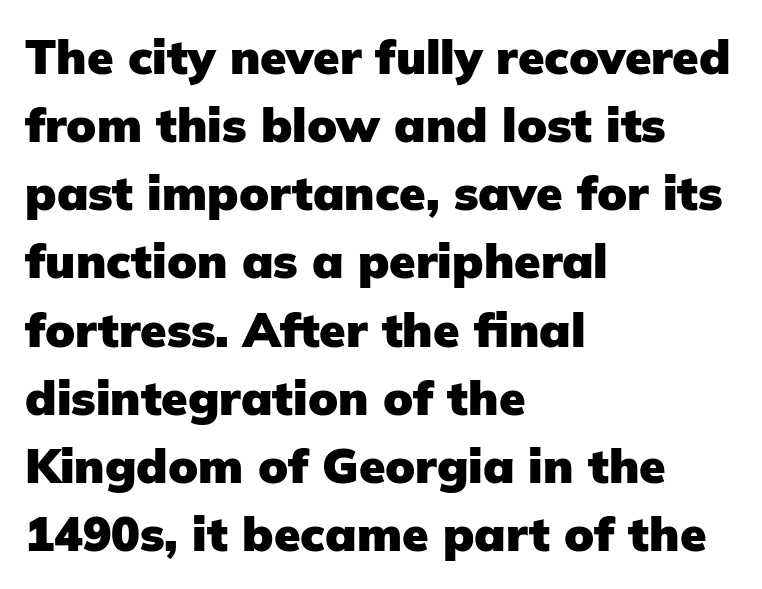
The image shows 48 px heavy sans-serif type, upright; set left-aligned, normal line spacing (1.42x), normal letter spacing, not underlined; low stroke contrast and a medium x-height.
